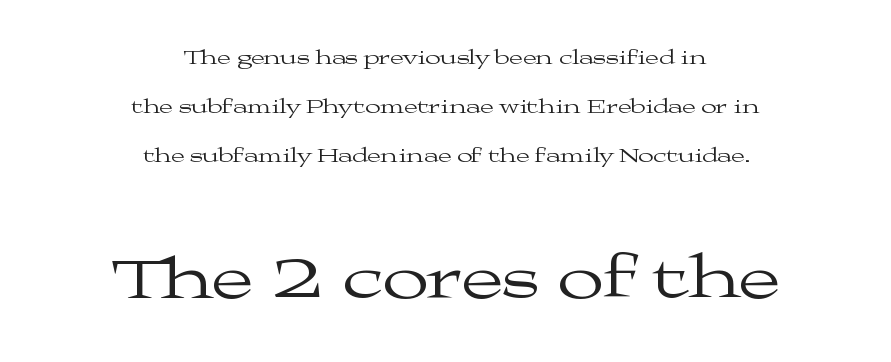
The image shows 61 px regular-weight, wide serif type, upright; set centered, loose line spacing (2.44x), normal letter spacing, not underlined; the second (bottom) block is 3.05x larger; medium stroke contrast and a medium x-height.
